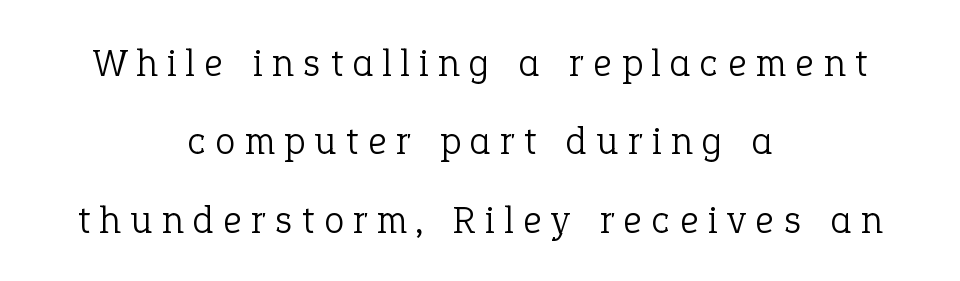
The type is letterspaced generously, with wide tracking. Note the varied advance widths — an 'i' is clearly narrower than an 'm'. Compared with a flush-left layout, this one balances lines on the center instead. Airy leading. Descender tails drop into unmarked territory.
